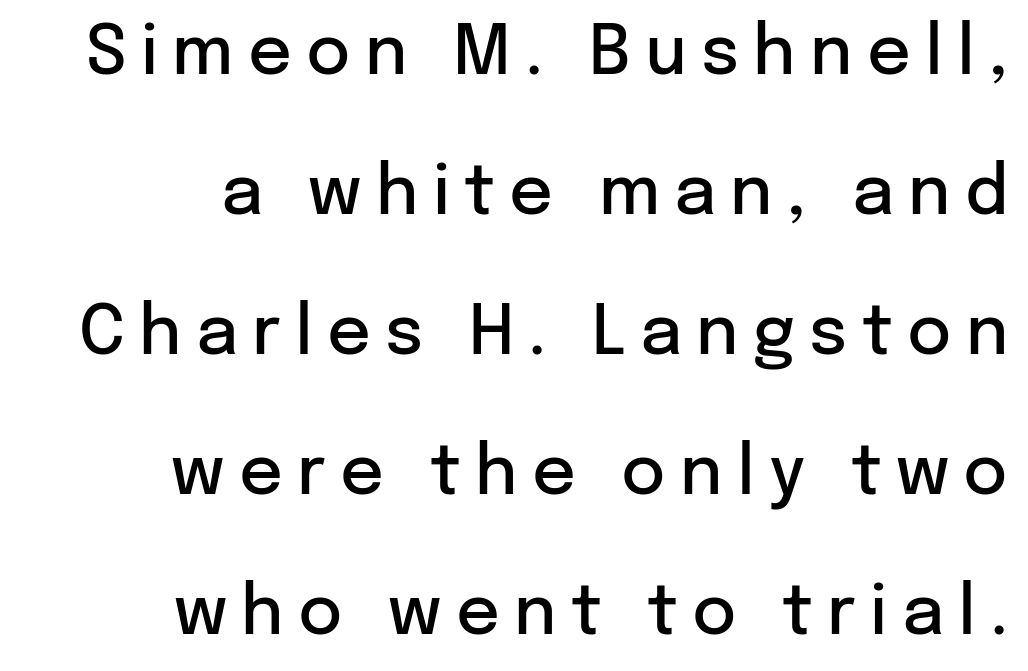
Q: Is the text bold? A: Semi-bold.
Q: Is the text italic (slanted)? A: No, it is upright.
Q: Is the typeface a serif or a sans-serif typeface? A: Sans-serif.
Q: Is the text underlined? A: No.
Q: How is the paragraph aligned? A: Right-aligned.
Q: Is the spacing between letters normal or unusually wide? A: Unusually wide.
Q: Is the spacing between lines tight, normal or loose? A: Loose.
Q: Width (condensed, normal, or wide)? A: Normal.
Q: Stroke contrast? A: Low.
Q: x-height? A: Medium.
Q: Monospaced? A: No.
